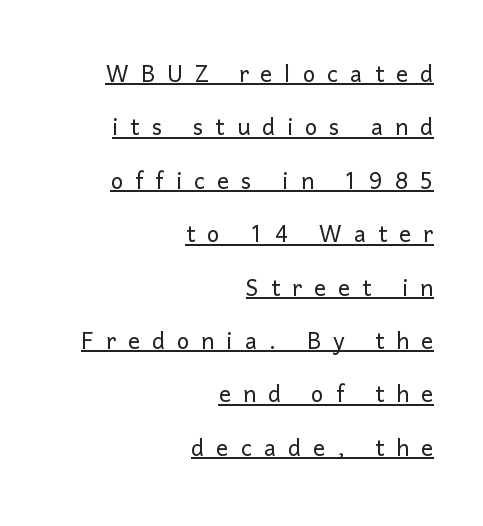
{"serif": "no", "italic": "no", "bold": "no", "weight": "light", "width": "normal", "stroke_contrast": "low", "x_height": "medium", "monospaced": "no", "underline": "yes", "align": "right", "line_spacing_ratio": 1.78, "letter_spacing": "wide", "letter_spacing_em": 0.4, "glyph_px": 30}
